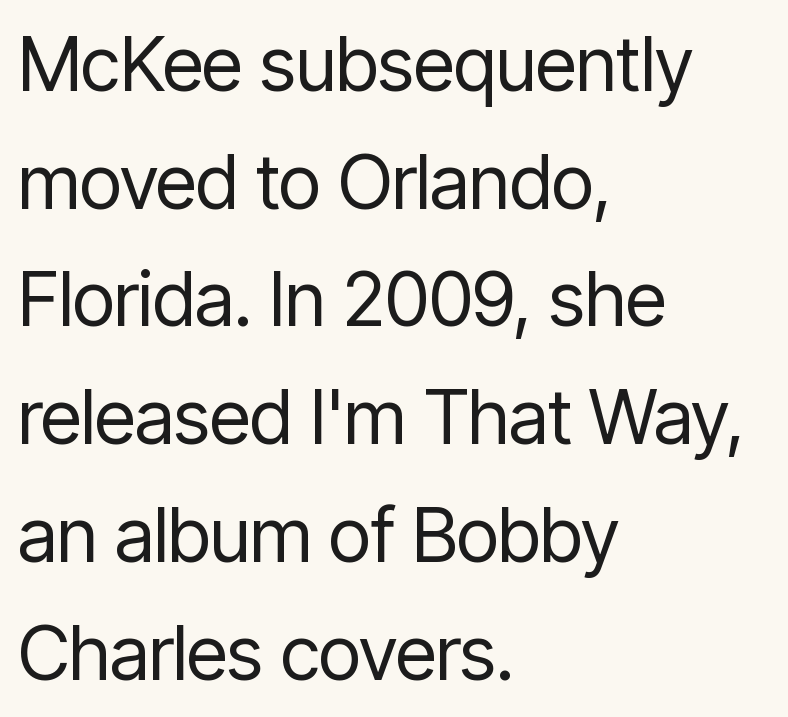
Q: Is the text bold? A: No.
Q: Is the text italic (slanted)? A: No, it is upright.
Q: Is the typeface a serif or a sans-serif typeface? A: Sans-serif.
Q: Is the text underlined? A: No.
Q: How is the paragraph aligned? A: Left-aligned.
Q: Is the spacing between letters normal or unusually wide? A: Normal.
Q: Is the spacing between lines tight, normal or loose? A: Normal.
Q: Width (condensed, normal, or wide)? A: Condensed.
Q: Stroke contrast? A: Low.
Q: x-height? A: Medium.
Q: Monospaced? A: No.
